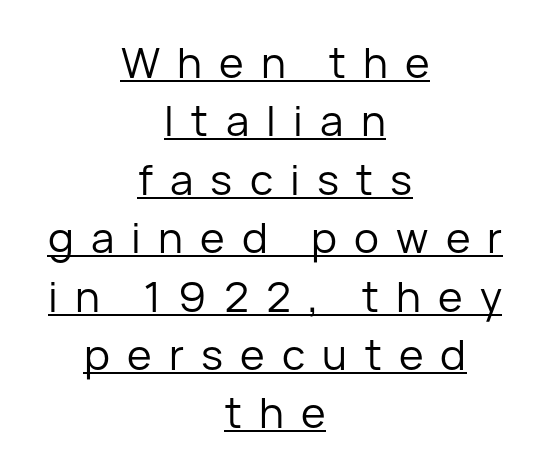
Rows of type keep a routine distance in the vertical direction. Honestly, the underline is the first thing you notice here. The weight tops out at a normal text grade. Here the designer chose a conventional face with non-uniform glyph widths. One-word summary of the alignment: center.
